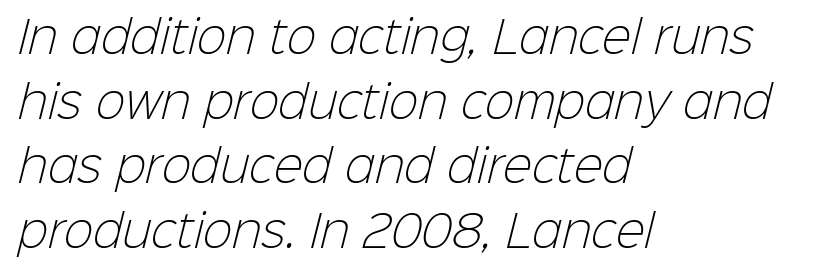
The image shows 44 px light sans-serif type; set left-aligned, normal line spacing (1.47x), normal letter spacing, not underlined; low stroke contrast and a medium x-height.
